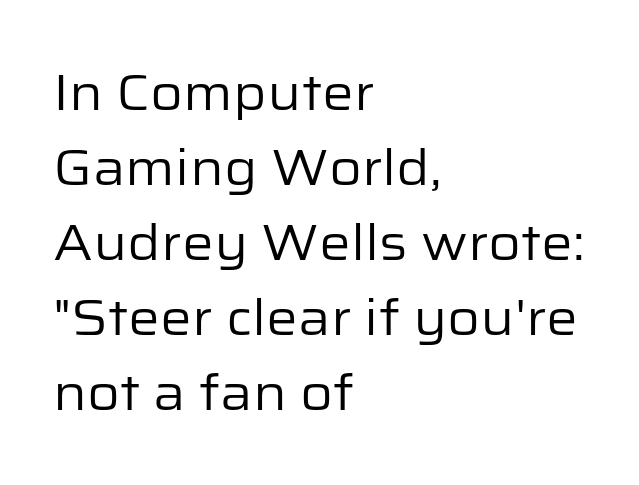
{"serif": "no", "italic": "no", "bold": "no", "weight": "regular", "width": "normal", "stroke_contrast": "low", "x_height": "medium", "monospaced": "no", "underline": "no", "align": "left", "line_spacing": "normal", "line_spacing_ratio": 1.5, "letter_spacing": "normal", "letter_spacing_em": 0.0, "glyph_px": 50}
